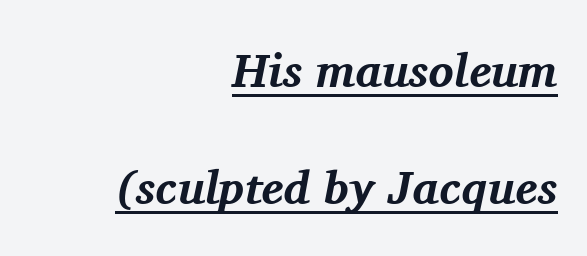
Is the type bold? Yes — the strokes are clearly thick and heavy. Glance below the letters and you will spot a drawn line. There's an unmistakable incline to the writing here. These lines stack with their right ends in a neat column.
